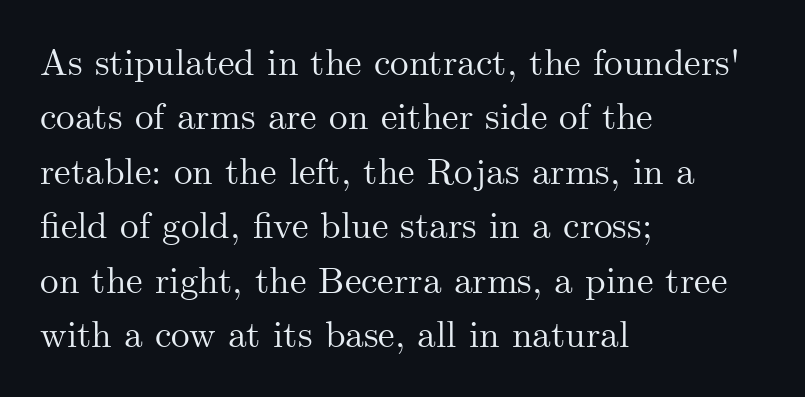
Q: Is the text italic (slanted)? A: No, it is upright.
Q: Is the typeface a serif or a sans-serif typeface? A: Serif.
Q: Is the text underlined? A: No.
Q: How is the paragraph aligned? A: Left-aligned.
Q: Is the spacing between letters normal or unusually wide? A: Normal.
Q: Is the spacing between lines tight, normal or loose? A: Normal.
Q: Width (condensed, normal, or wide)? A: Normal.
Q: Stroke contrast? A: Medium.
Q: x-height? A: Small.
Q: Monospaced? A: No.
